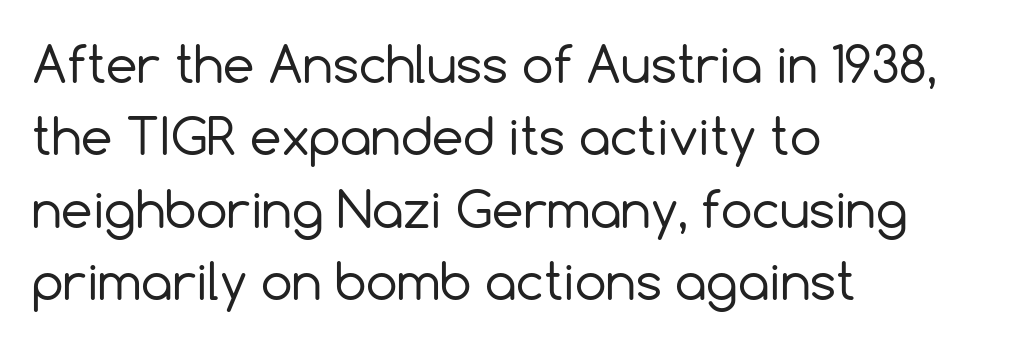
Q: Is the text bold? A: No.
Q: Is the text italic (slanted)? A: No, it is upright.
Q: Is the typeface a serif or a sans-serif typeface? A: Sans-serif.
Q: Is the text underlined? A: No.
Q: How is the paragraph aligned? A: Left-aligned.
Q: Is the spacing between letters normal or unusually wide? A: Normal.
Q: Is the spacing between lines tight, normal or loose? A: Normal.
Q: Width (condensed, normal, or wide)? A: Normal.
Q: x-height? A: Medium.
Q: Monospaced? A: No.
